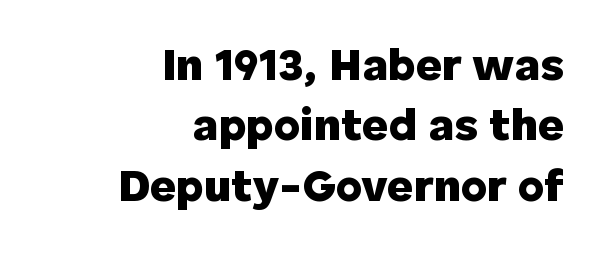
{"serif": "no", "italic": "no", "bold": "yes", "weight": "heavy", "width": "normal", "stroke_contrast": "low", "x_height": "medium", "monospaced": "no", "underline": "no", "align": "right", "line_spacing": "normal", "line_spacing_ratio": 1.34, "letter_spacing": "normal", "letter_spacing_em": 0.0, "glyph_px": 45}
